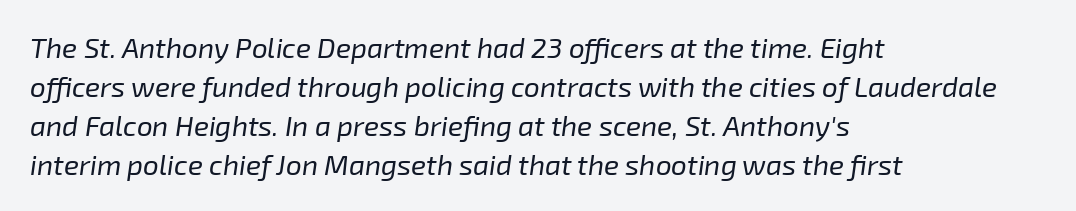
Each word holds together tightly as a unit, with standard inter-letter gaps. Each letter keeps its own natural width here, so spacing adapts to shape. How would I describe the line gaps? Plain and ordinary. The area under the type is left untouched. Does the lettering tilt? It does — this is italic.
